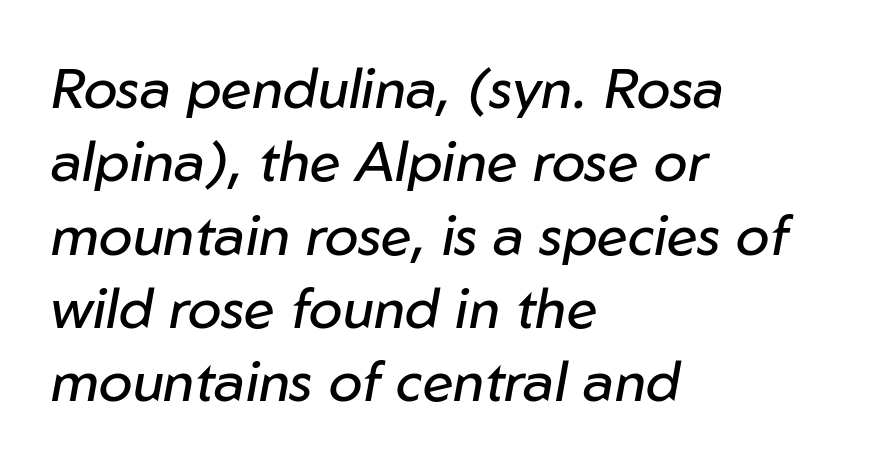
{"italic": "yes", "lean": "right", "slant_degrees": 10, "bold": "no", "weight": "regular", "width": "normal", "stroke_contrast": "low", "x_height": "medium", "monospaced": "no", "underline": "no", "align": "left", "line_spacing": "normal", "line_spacing_ratio": 1.31, "letter_spacing": "normal", "letter_spacing_em": 0.0, "glyph_px": 56}
